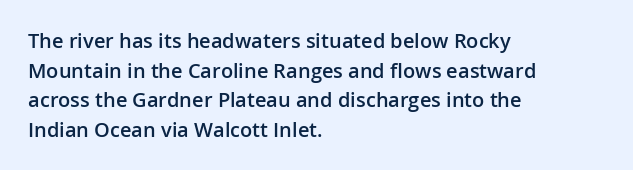
The image shows 20 px text type, upright; set left-aligned, normal line spacing (1.48x), normal letter spacing, not underlined.
